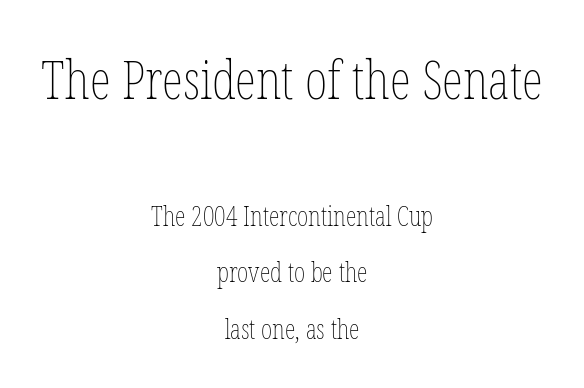
Q: Is the text bold? A: No.
Q: Is the text italic (slanted)? A: No, it is upright.
Q: Is the text underlined? A: No.
Q: How is the paragraph aligned? A: Centered.
Q: Is the spacing between letters normal or unusually wide? A: Normal.
Q: Is the spacing between lines tight, normal or loose? A: Loose.
Q: Which block of text is set in a larger size, the first (top) or the second (bottom)? A: The first (top) one.
Q: Width (condensed, normal, or wide)? A: Condensed.
Q: Stroke contrast? A: Low.
Q: x-height? A: Medium.
Q: Monospaced? A: No.
